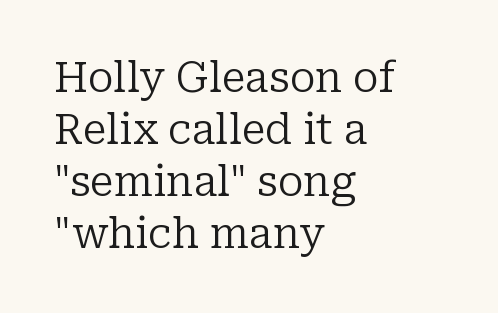
{"serif": "yes", "italic": "no", "bold": "no", "weight": "regular", "width": "normal", "stroke_contrast": "low", "x_height": "medium", "monospaced": "no", "underline": "no", "align": "left", "line_spacing": "normal", "line_spacing_ratio": 1.27, "letter_spacing": "normal", "letter_spacing_em": 0.0, "glyph_px": 41}
